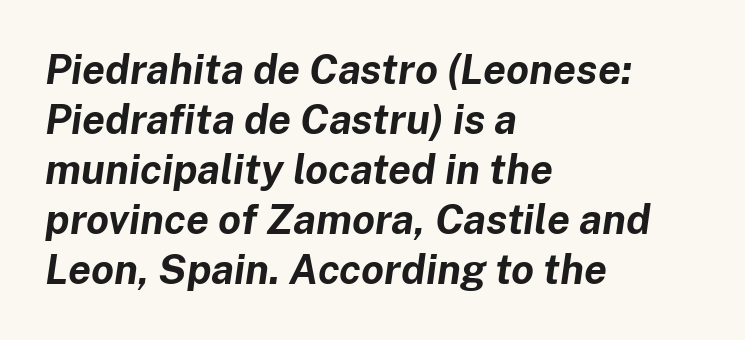
Q: Is the text bold? A: Yes.
Q: Is the text italic (slanted)? A: Yes, it leans right by about 8 degrees.
Q: Is the text underlined? A: No.
Q: How is the paragraph aligned? A: Left-aligned.
Q: Is the spacing between letters normal or unusually wide? A: Normal.
Q: Width (condensed, normal, or wide)? A: Normal.
Q: Stroke contrast? A: Low.
Q: x-height? A: Medium.
Q: Monospaced? A: No.
